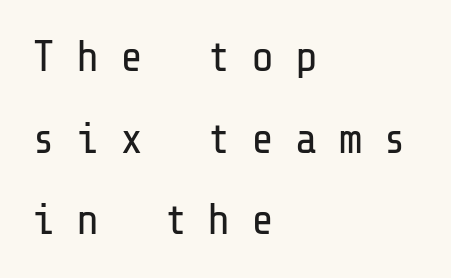
To sum up the face: it is a sans, with no serifs. If you drew a ruler down the left edge, every line would touch it. The letterforms stand isolated, each surrounded by extra space. Plain, unruled lines of type. Vertical spacing — loose.
